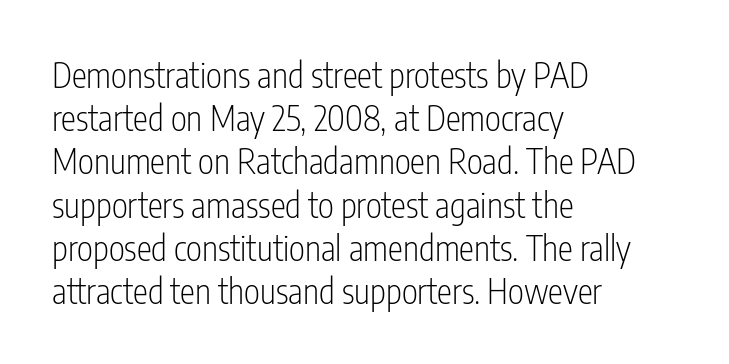
Honestly, the letter spacing is just normal — you wouldn't notice it. No feet cap the strokes, marking this as sans-serif type. Note the varied advance widths — an 'i' is clearly narrower than an 'm'. Glance below the letters and you will spot only blank space. Stems here are at most as thick as an everyday book face.
